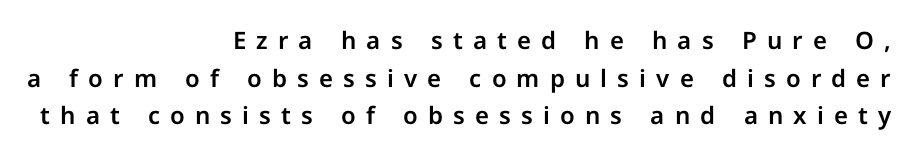
Q: Is the text italic (slanted)? A: No, it is upright.
Q: Is the text underlined? A: No.
Q: How is the paragraph aligned? A: Right-aligned.
Q: Is the spacing between letters normal or unusually wide? A: Unusually wide.
Q: Is the spacing between lines tight, normal or loose? A: Normal.
